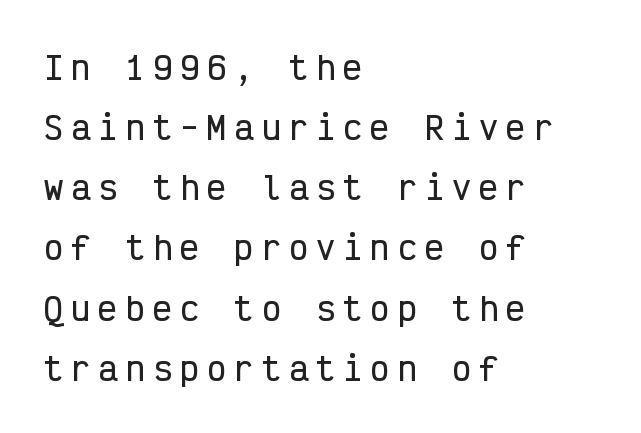
You could count columns in this text — the font is strictly monospaced. A classic flush-left, rag-right setting is used for this passage. What kind of face is this? One without serifs — a sans. Nope, not italic — everything's standing straight. Underlining? Definitely not there. Between one letter and the next there's a generous, obvious gap.
